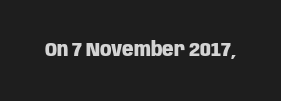
The image shows 20 px bold type, upright; set normal letter spacing, not underlined.
